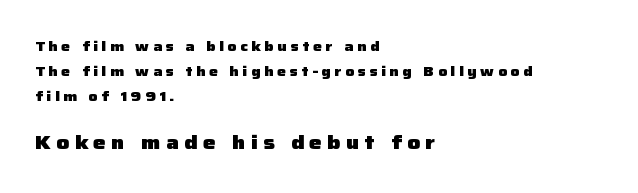
The image shows 20 px bold type, upright; set left-aligned, line spacing 1.78x, unusually wide letter spacing (+0.26 em), not underlined; the second (bottom) block is 1.43x larger.
